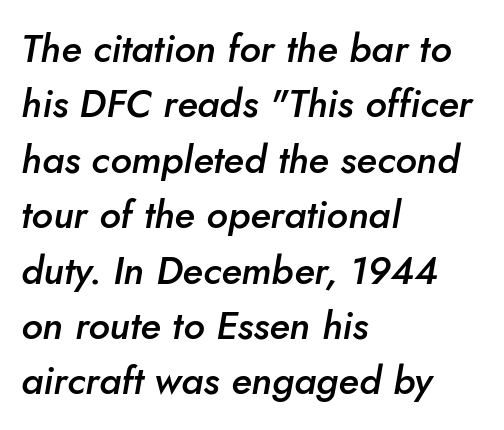
Q: Is the text bold? A: Semi-bold.
Q: Is the text italic (slanted)? A: Yes, it leans right by about 10 degrees.
Q: Is the text underlined? A: No.
Q: How is the paragraph aligned? A: Left-aligned.
Q: Is the spacing between letters normal or unusually wide? A: Normal.
Q: Is the spacing between lines tight, normal or loose? A: Normal.
Q: Width (condensed, normal, or wide)? A: Normal.
Q: Stroke contrast? A: Low.
Q: x-height? A: Small.
Q: Monospaced? A: No.
